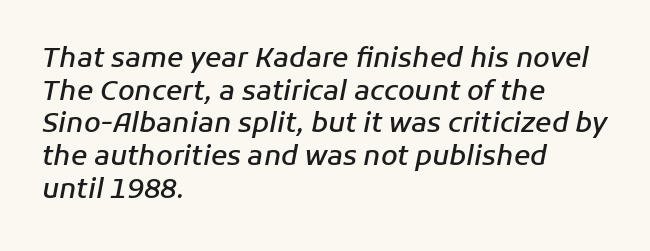
The passage shown is not underscored anywhere. The face used here has a pronounced slope to its letters. The rendering uses a semibold face; strokes are thickened but not to full bold. Line starts are locked; line ends wander. The horizontal fit of the characters is conventional and even.
